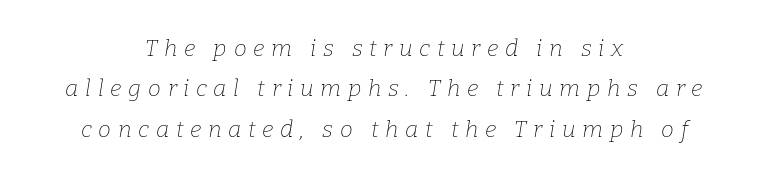
Q: Is the text bold? A: No.
Q: Is the text italic (slanted)? A: Yes, it leans right by about 9 degrees.
Q: Is the text underlined? A: No.
Q: How is the paragraph aligned? A: Centered.
Q: Is the spacing between letters normal or unusually wide? A: Unusually wide.
